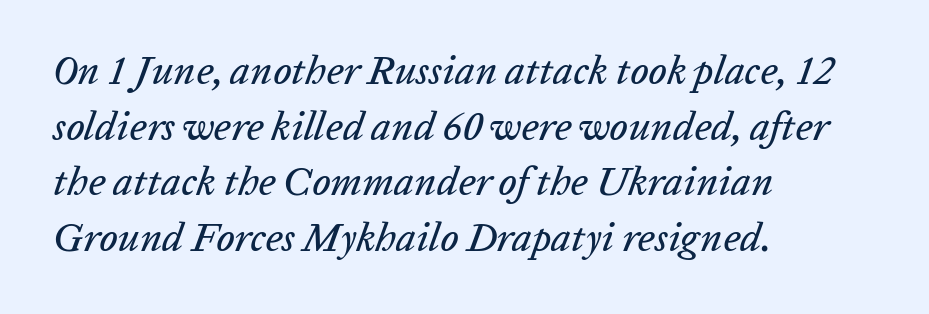
The face used here is proportionally spaced, like ordinary book or web type. Any mark beneath the type? The region is blank. A classic flush-left, rag-right setting is used for this passage. The typography opts for an oblique posture over an upright one. Is there much room between lines? A standard amount, neither cramped nor airy.
